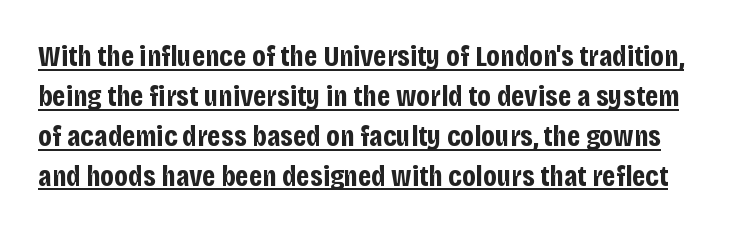
The image shows 30 px bold, condensed sans-serif type, upright; set normal line spacing (1.33x), normal letter spacing, underlined; low stroke contrast and a large x-height.
